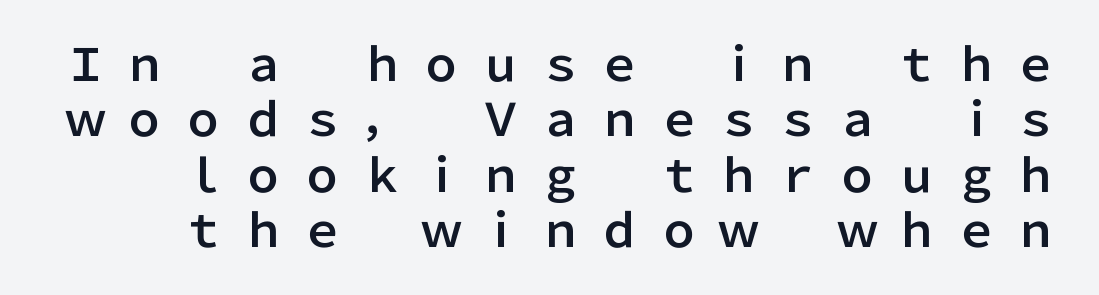
The image shows 45 px sans-serif type, upright; set line spacing 1.23x, unusually wide letter spacing (+0.32 em), not underlined; low stroke contrast and a medium x-height.
